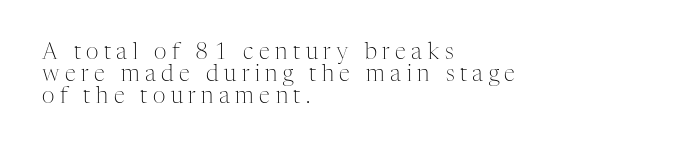
Q: Is the text bold? A: No.
Q: Is the text italic (slanted)? A: No, it is upright.
Q: Is the text underlined? A: No.
Q: How is the paragraph aligned? A: Left-aligned.
Q: Is the spacing between letters normal or unusually wide? A: Unusually wide.
Q: Is the spacing between lines tight, normal or loose? A: Tight.
